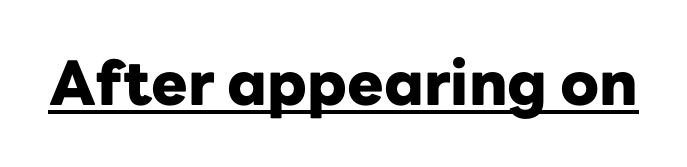
Q: Is the text bold? A: Yes.
Q: Is the text italic (slanted)? A: No, it is upright.
Q: Is the typeface a serif or a sans-serif typeface? A: Sans-serif.
Q: Is the text underlined? A: Yes.
Q: Is the spacing between letters normal or unusually wide? A: Normal.
Q: Width (condensed, normal, or wide)? A: Normal.
Q: Stroke contrast? A: Low.
Q: x-height? A: Medium.
Q: Monospaced? A: No.
